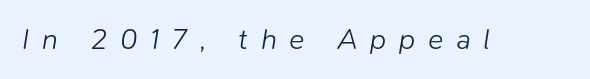
The gap between lines stays unmarked. The weight tops out at a normal text grade. The font's italic variant was chosen for this text. Students, note that the glyphs here are deliberately spaced far apart.
